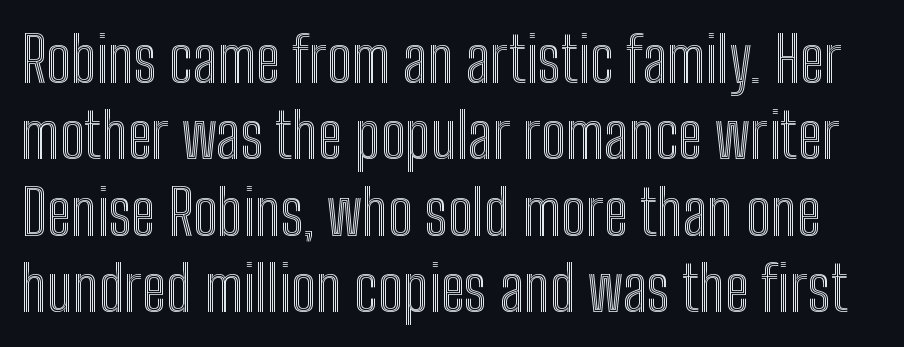
Q: Is the text italic (slanted)? A: No, it is upright.
Q: Is the text underlined? A: No.
Q: Is the spacing between letters normal or unusually wide? A: Normal.
Q: Width (condensed, normal, or wide)? A: Condensed.
Q: x-height? A: Medium.
Q: Monospaced? A: No.
